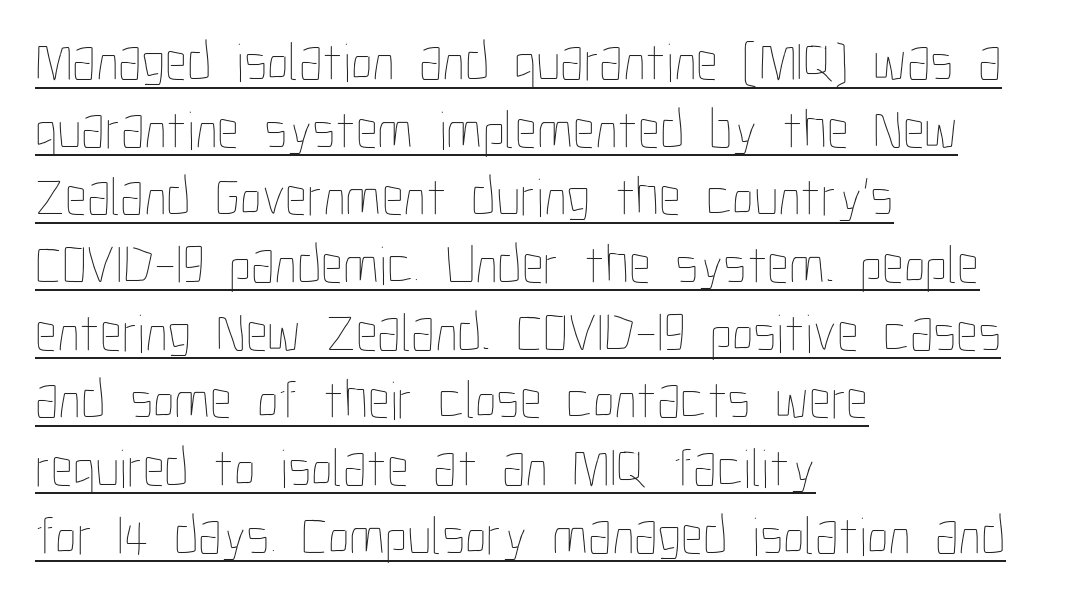
Each word holds together tightly as a unit, with standard inter-letter gaps. Teacher's note: observe the even left margin — that is flush-left alignment. The typesetting does not lean heavy: it is not bold. Character widths vary here, with narrow letters taking less room than wide ones.
